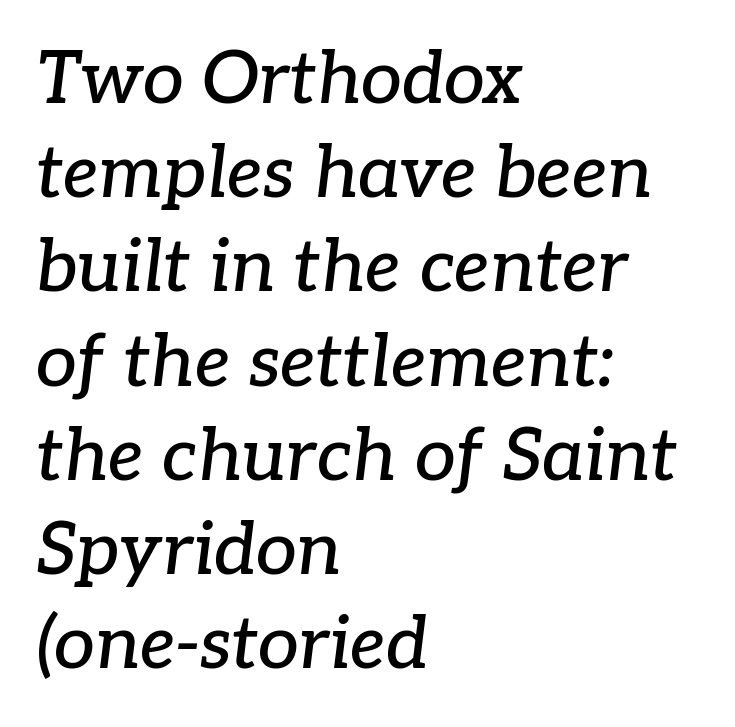
The image shows 73 px serif type, italic (leaning right); set left-aligned, normal line spacing (1.29x), normal letter spacing, not underlined; low stroke contrast and a medium x-height.
